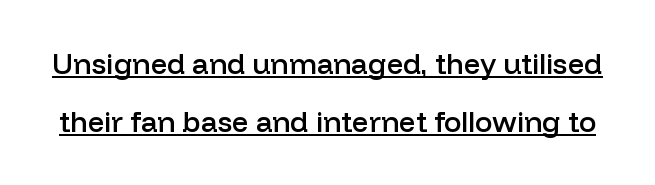
The image shows 29 px semibold sans-serif type, upright; set loose line spacing (2.0x), normal letter spacing, underlined; low stroke contrast and a medium x-height.
